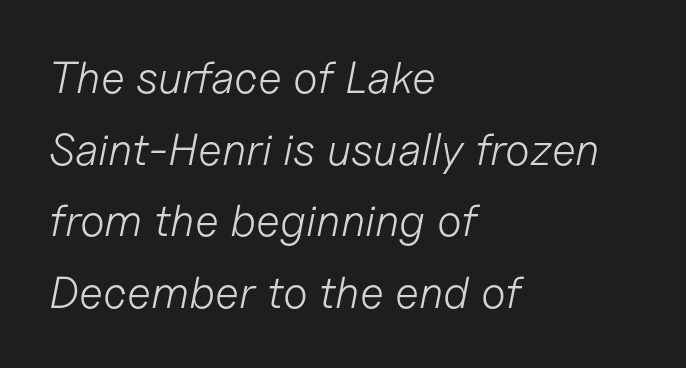
The image shows 45 px light type, italic (leaning right); set left-aligned, normal line spacing (1.59x), normal letter spacing, not underlined; low stroke contrast and a medium x-height.
